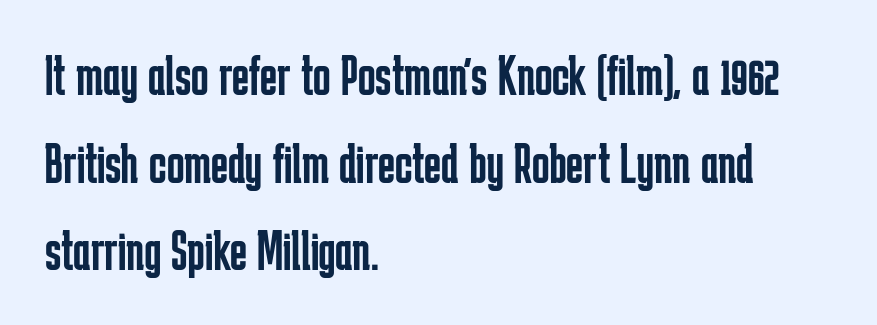
{"serif": "no", "italic": "no", "bold": "no", "weight": "regular", "width": "condensed", "stroke_contrast": "low", "x_height": "medium", "monospaced": "no", "underline": "no", "align": "left", "line_spacing": "normal", "line_spacing_ratio": 1.51, "letter_spacing": "normal", "letter_spacing_em": 0.0, "glyph_px": 58}
